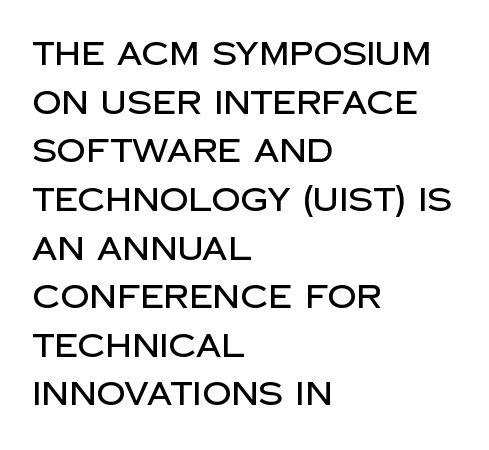
{"serif": "no", "italic": "no", "width": "normal", "stroke_contrast": "low", "x_height": "large", "monospaced": "no", "underline": "no", "align": "left", "line_spacing": "normal", "line_spacing_ratio": 1.52, "letter_spacing": "normal", "letter_spacing_em": 0.0, "glyph_px": 32}
